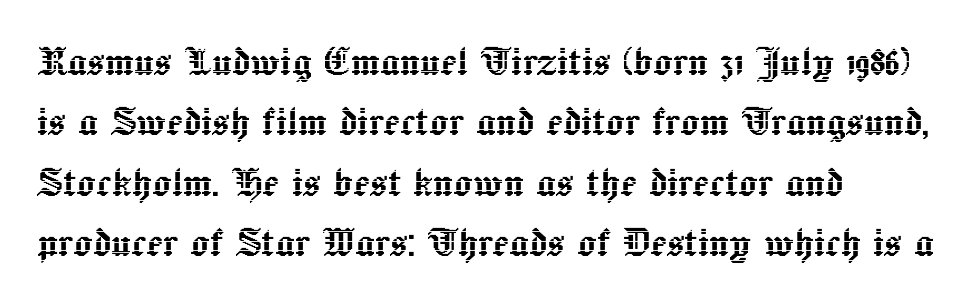
The image shows 48 px text type, upright; set left-aligned, normal line spacing (1.26x), normal letter spacing, not underlined; a medium x-height.
